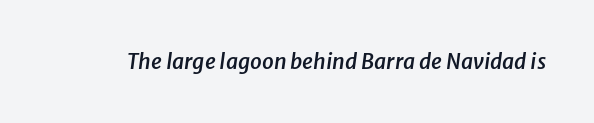
{"italic": "yes", "lean": "right", "slant_degrees": 8, "bold": "semi", "underline": "no", "letter_spacing": "normal", "letter_spacing_em": 0.0, "glyph_px": 21}
